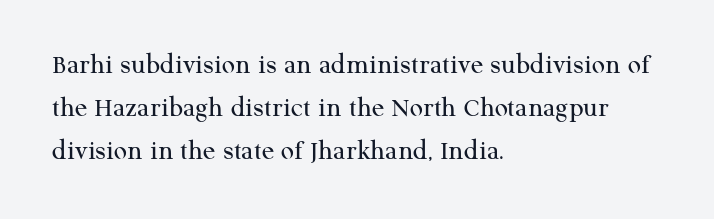
How are the letters spaced? Ordinarily, with no added tracking. The foot of each line stays bare and open. Yep, those are serifs on the letters. Think of a printed novel: that variable character pitch is what you see here.
